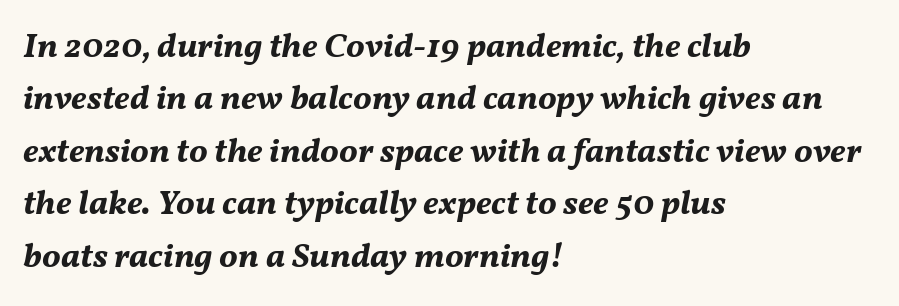
Vertical spacing — default. No word sits above an underline. Style check: oblique. Thick stems and heavy bowls — unmistakably bold.
